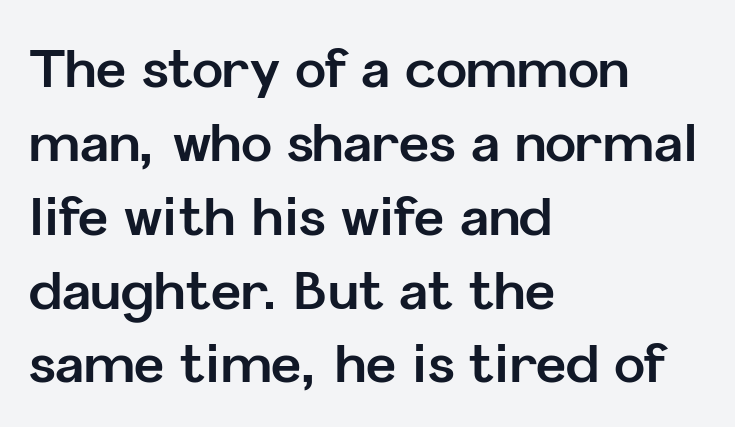
The image shows 52 px bold sans-serif type, upright; set left-aligned, normal line spacing (1.42x), normal letter spacing, not underlined; low stroke contrast and a medium x-height.
